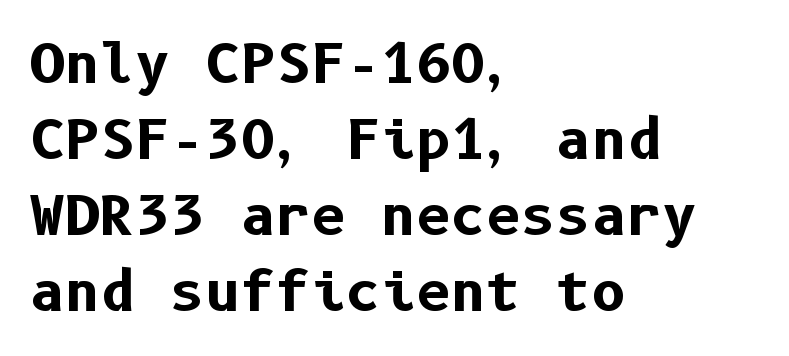
Q: Is the text bold? A: Yes.
Q: Is the text italic (slanted)? A: No, it is upright.
Q: Is the typeface a serif or a sans-serif typeface? A: Sans-serif.
Q: Is the text underlined? A: No.
Q: How is the paragraph aligned? A: Left-aligned.
Q: Is the spacing between letters normal or unusually wide? A: Normal.
Q: Is the spacing between lines tight, normal or loose? A: Normal.
Q: Width (condensed, normal, or wide)? A: Normal.
Q: Stroke contrast? A: Low.
Q: x-height? A: Medium.
